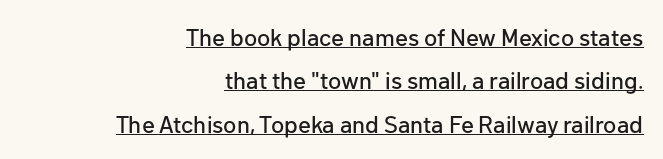
The image shows 24 px text type, upright; set right-aligned, line spacing 1.81x, normal letter spacing, underlined.
